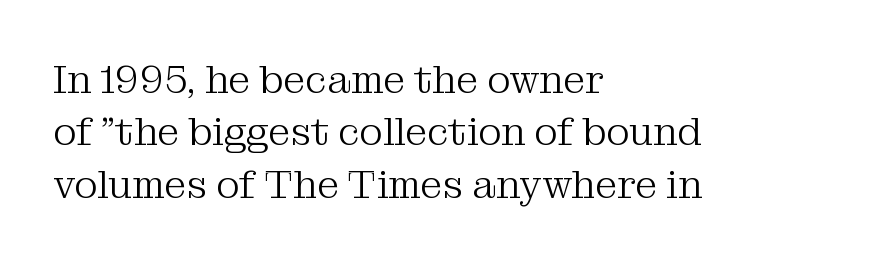
Vertically, the passage feels balanced, rows spaced as you'd expect. Anything drawn beneath the words? Only blank space. Where is the straight margin? On the left. Posture: vertical. A typesetter would call this zero additional tracking. Caption: face not bold, strokes unweighted.
